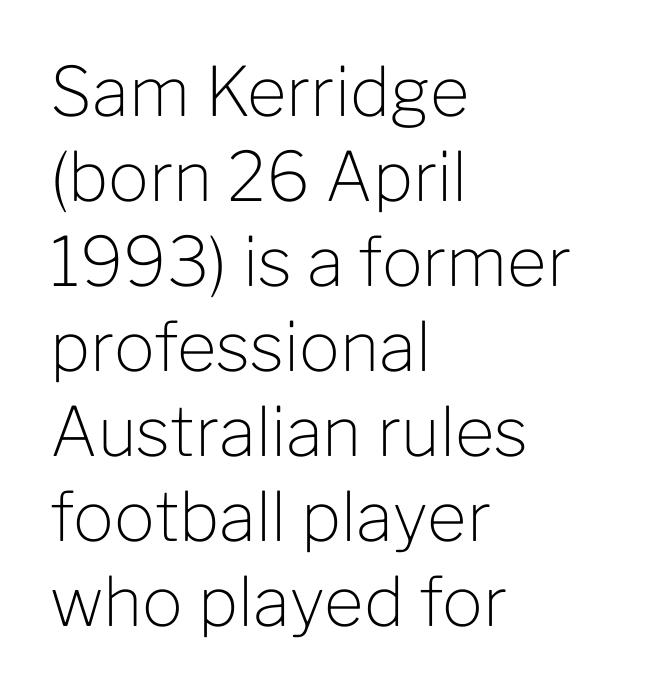
Q: Is the text bold? A: No.
Q: Is the text italic (slanted)? A: No, it is upright.
Q: Is the typeface a serif or a sans-serif typeface? A: Sans-serif.
Q: Is the text underlined? A: No.
Q: How is the paragraph aligned? A: Left-aligned.
Q: Is the spacing between letters normal or unusually wide? A: Normal.
Q: Is the spacing between lines tight, normal or loose? A: Normal.
Q: Width (condensed, normal, or wide)? A: Normal.
Q: Stroke contrast? A: Low.
Q: x-height? A: Medium.
Q: Monospaced? A: No.
